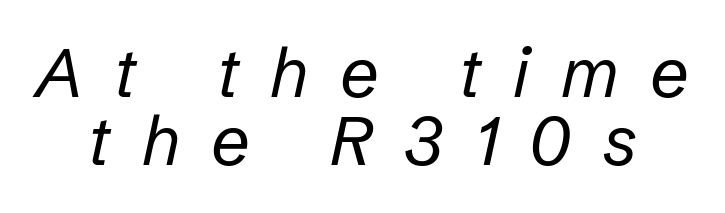
Q: Is the text bold? A: No.
Q: Is the text italic (slanted)? A: Yes, it leans right by about 12 degrees.
Q: Is the text underlined? A: No.
Q: Is the spacing between letters normal or unusually wide? A: Unusually wide.
Q: Is the spacing between lines tight, normal or loose? A: Tight.
Q: Width (condensed, normal, or wide)? A: Normal.
Q: Stroke contrast? A: Low.
Q: x-height? A: Medium.
Q: Monospaced? A: No.
